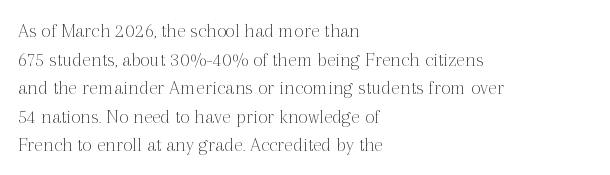
Line beginnings align vertically; line endings do not. Whoever set this chose a conventional vertical rhythm. Stroke mass is kept to a normal reading level or below. Nobody touched the tracking dial on this one.
